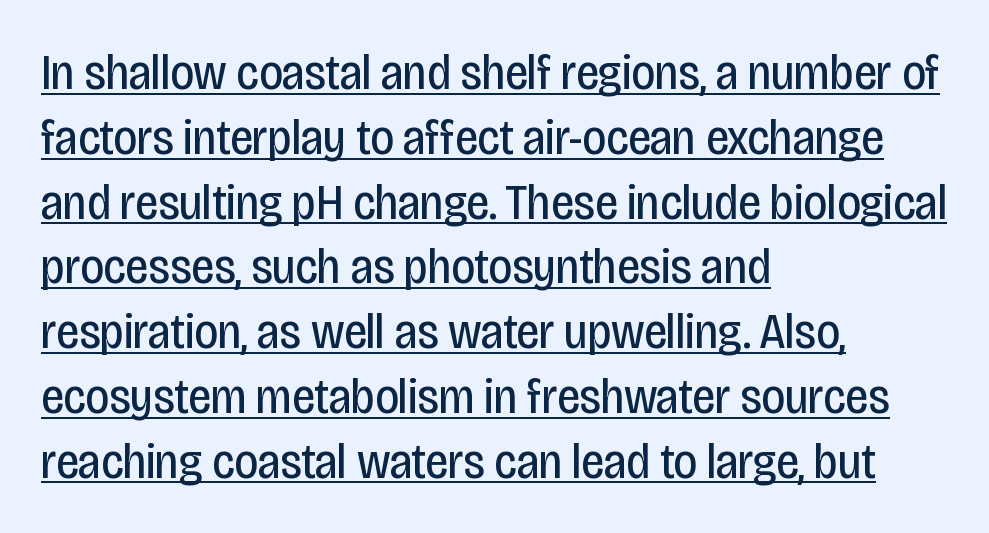
Each line starts at the same left margin while the right side varies. Every word sits above its own underline. Posture: upright roman. Type style note: lacks serifs. Weight: regular or lighter. How are the letters spaced? Ordinarily, with no added tracking.
